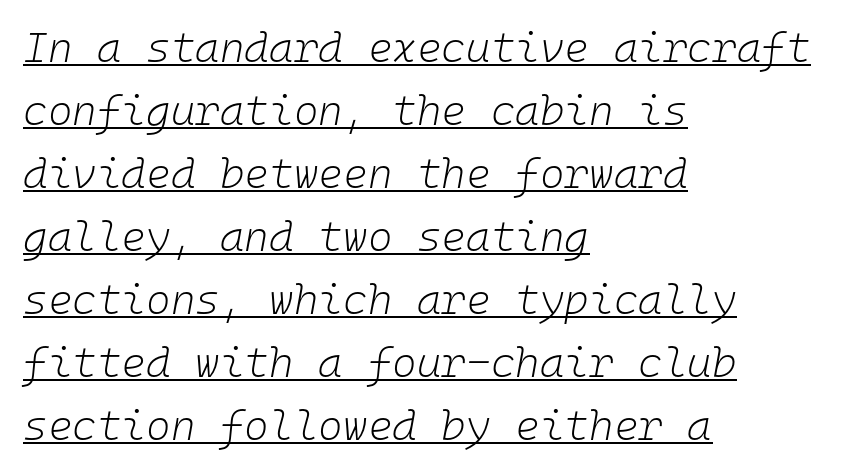
{"italic": "yes", "lean": "right", "slant_degrees": 10, "bold": "no", "weight": "light", "width": "normal", "stroke_contrast": "low", "x_height": "medium", "monospaced": "yes", "underline": "yes", "align": "left", "line_spacing": "normal", "line_spacing_ratio": 1.5, "letter_spacing": "normal", "letter_spacing_em": 0.0, "glyph_px": 42}
